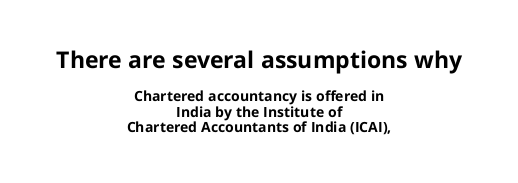
{"italic": "no", "bold": "yes", "underline": "no", "align": "center", "line_spacing": "tight", "line_spacing_ratio": 1.09, "letter_spacing": "normal", "letter_spacing_em": 0.0, "larger_block": "first", "size_ratio": 1.64, "glyph_px": 23}
